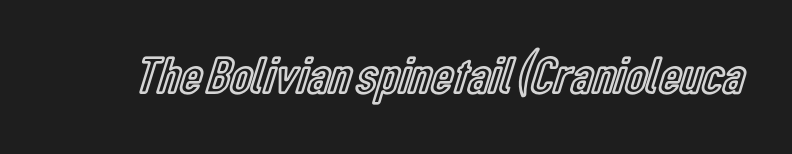
Q: Is the text italic (slanted)? A: Yes.
Q: Is the text underlined? A: No.
Q: Is the spacing between letters normal or unusually wide? A: Normal.
Q: Width (condensed, normal, or wide)? A: Condensed.
Q: x-height? A: Medium.
Q: Monospaced? A: No.
